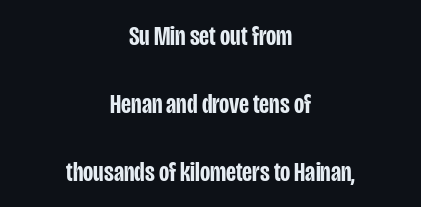
Q: Is the text bold? A: Semi-bold.
Q: Is the text italic (slanted)? A: No, it is upright.
Q: Is the typeface a serif or a sans-serif typeface? A: Sans-serif.
Q: Is the text underlined? A: No.
Q: How is the paragraph aligned? A: Centered.
Q: Is the spacing between letters normal or unusually wide? A: Normal.
Q: Is the spacing between lines tight, normal or loose? A: Loose.
Q: Width (condensed, normal, or wide)? A: Condensed.
Q: Stroke contrast? A: Low.
Q: x-height? A: Large.
Q: Monospaced? A: No.
